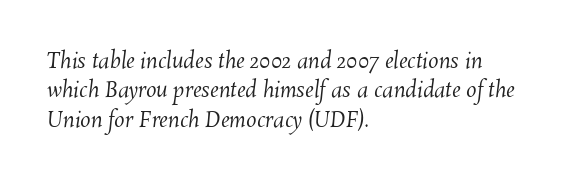
The image shows 21 px text type; set left-aligned, normal line spacing (1.4x), normal letter spacing, not underlined.
